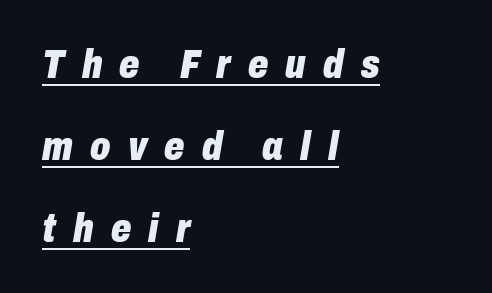
All the whitespace from short lines collects on the right. Caption: expanded tracking, letters set apart. Varying glyph widths throughout — classic text-font behaviour. Students, observe: this is what heavily led, spacious text looks like. The face used here has a pronounced slope to its letters. This sample carries an underscore along the baseline area.
